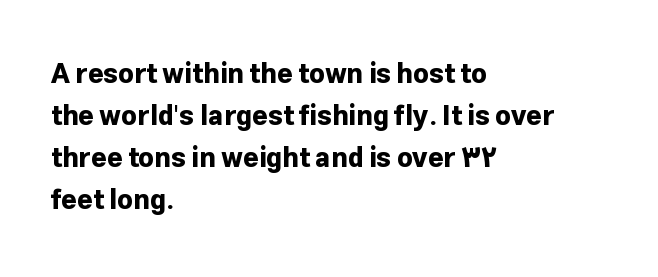
Q: Is the text bold? A: Yes.
Q: Is the text italic (slanted)? A: No, it is upright.
Q: Is the text underlined? A: No.
Q: How is the paragraph aligned? A: Left-aligned.
Q: Is the spacing between letters normal or unusually wide? A: Normal.
Q: Is the spacing between lines tight, normal or loose? A: Normal.
